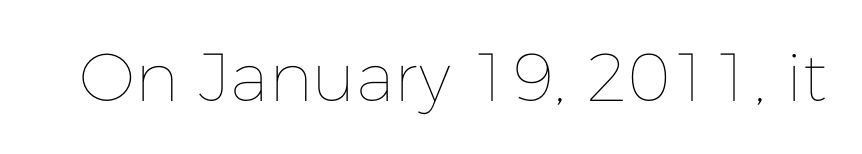
Each letter keeps its own natural width here, so spacing adapts to shape. The glyphs are unaccompanied by any horizontal stroke below them. Inter-character spacing is left at the font's built-in metrics. Every stem runs plumb, perpendicular to the baseline. Bold? No — there's no thickening of the strokes.
